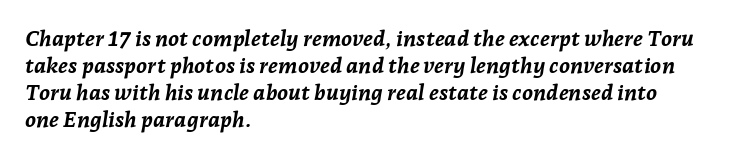
{"italic": "yes", "lean": "right", "slant_degrees": 7, "bold": "yes", "underline": "no", "align": "left", "line_spacing_ratio": 1.23, "letter_spacing": "normal", "letter_spacing_em": 0.0, "glyph_px": 22}
